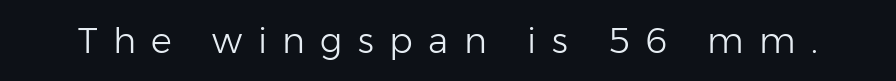
{"serif": "no", "italic": "no", "bold": "no", "weight": "light", "width": "normal", "stroke_contrast": "low", "x_height": "medium", "monospaced": "no", "underline": "no", "letter_spacing": "wide", "letter_spacing_em": 0.44, "glyph_px": 35}
